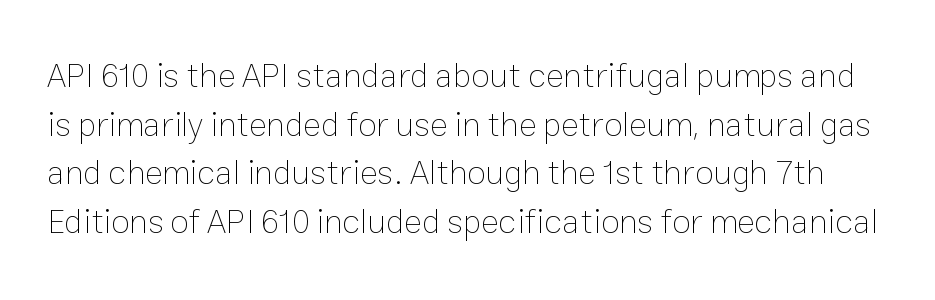
The image shows 34 px thin type, upright; set normal line spacing (1.43x), normal letter spacing, not underlined; low stroke contrast and a medium x-height.
